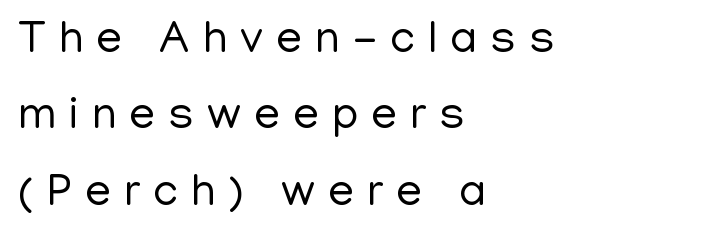
{"serif": "no", "italic": "no", "bold": "no", "weight": "regular", "width": "normal", "stroke_contrast": "low", "x_height": "medium", "monospaced": "no", "underline": "no", "align": "left", "line_spacing": "normal", "line_spacing_ratio": 1.66, "letter_spacing": "wide", "letter_spacing_em": 0.28, "glyph_px": 46}
